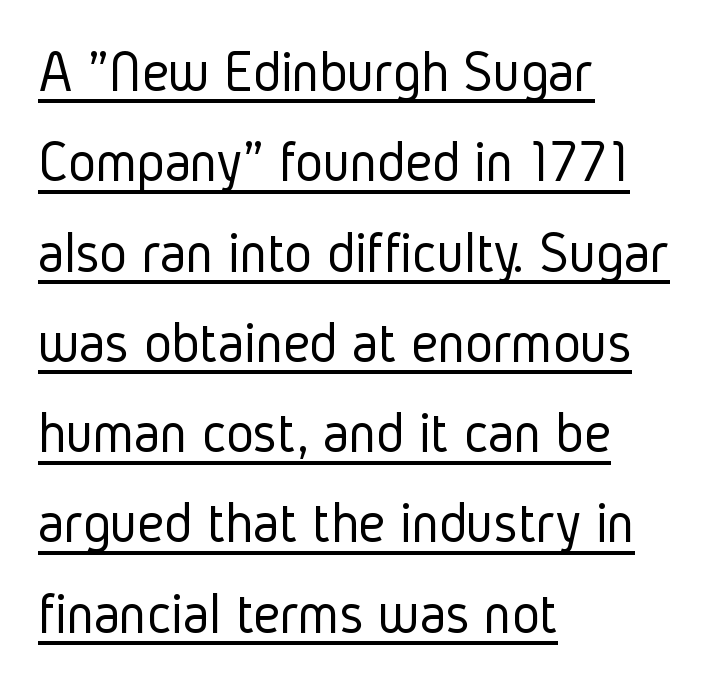
Q: Is the text bold? A: No.
Q: Is the text italic (slanted)? A: No, it is upright.
Q: Is the typeface a serif or a sans-serif typeface? A: Sans-serif.
Q: Is the text underlined? A: Yes.
Q: How is the paragraph aligned? A: Left-aligned.
Q: Is the spacing between letters normal or unusually wide? A: Normal.
Q: Is the spacing between lines tight, normal or loose? A: Normal.
Q: Width (condensed, normal, or wide)? A: Condensed.
Q: Stroke contrast? A: Low.
Q: x-height? A: Medium.
Q: Monospaced? A: No.
